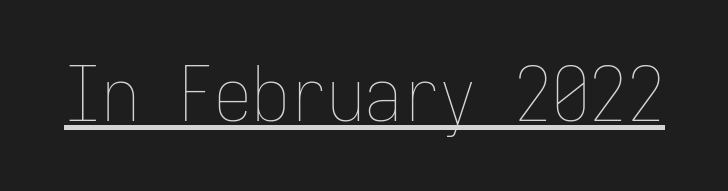
The image shows 75 px thin, condensed type, upright, monospaced; set normal letter spacing, underlined; low stroke contrast and a medium x-height.
